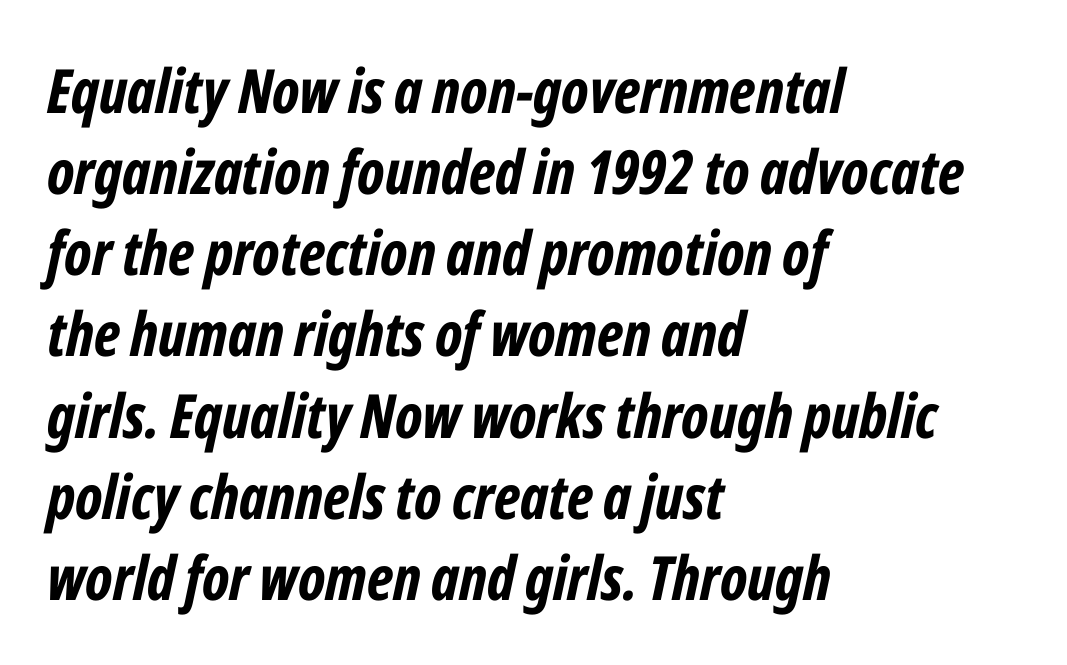
The image shows 61 px bold, condensed type, italic (leaning right); set left-aligned, normal line spacing (1.33x), normal letter spacing, not underlined; low stroke contrast and a medium x-height.
